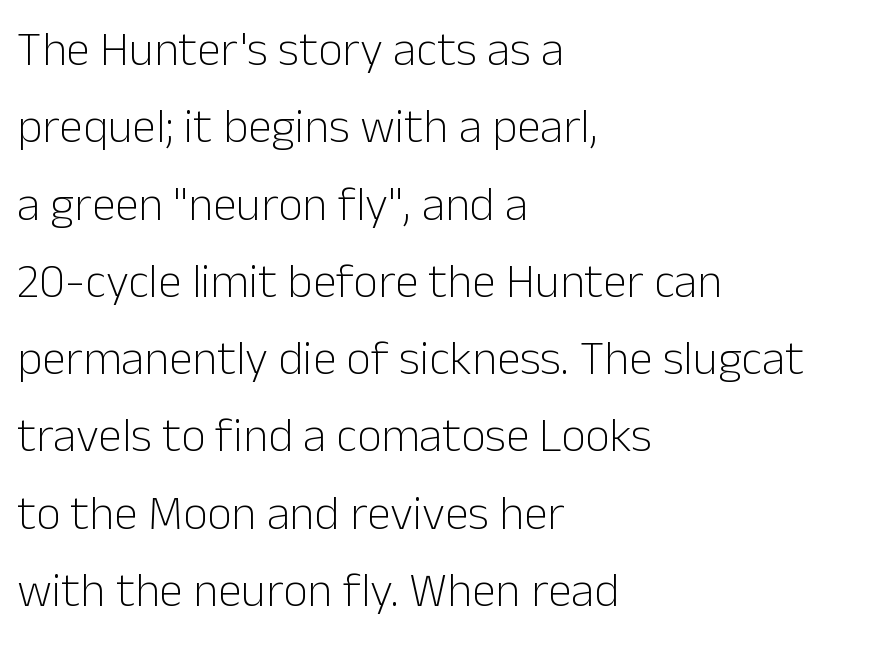
The image shows 48 px light sans-serif type, upright; set left-aligned, normal line spacing (1.61x), normal letter spacing, not underlined; low stroke contrast and a medium x-height.
